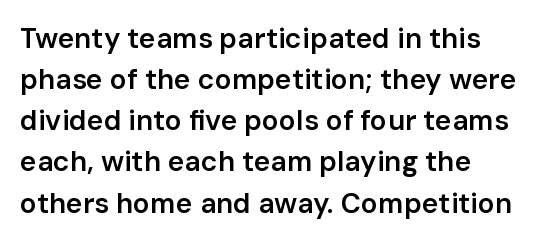
{"serif": "no", "italic": "no", "bold": "semi", "weight": "semibold", "width": "normal", "stroke_contrast": "low", "x_height": "medium", "monospaced": "no", "underline": "no", "align": "left", "line_spacing": "normal", "line_spacing_ratio": 1.47, "letter_spacing": "normal", "letter_spacing_em": 0.0, "glyph_px": 28}
